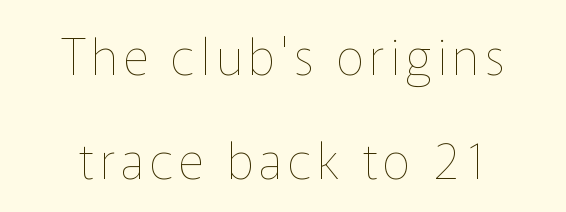
Interline gaps are noticeably wide in this sample. Lines of text with bare space underneath. No chunkiness to these letters — they're not bold. The paragraph shown floats in the horizontal middle.
